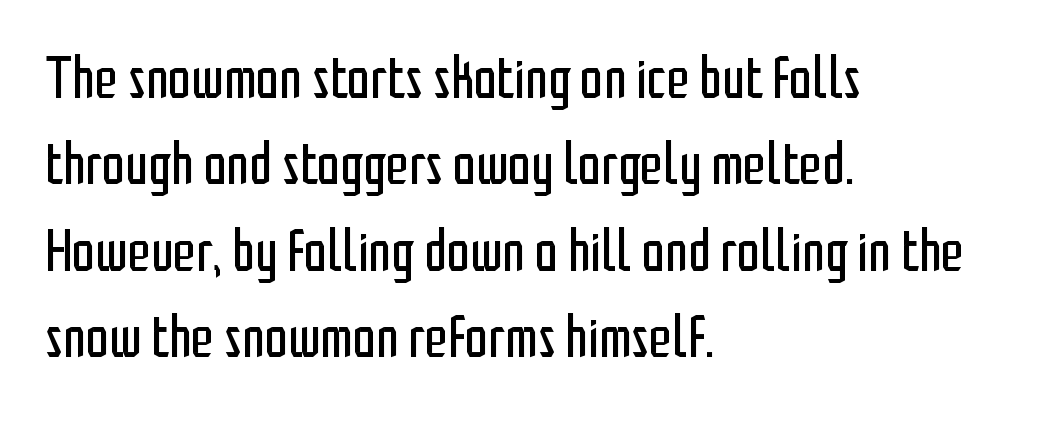
The image shows 58 px regular-weight, condensed sans-serif type, upright; set left-aligned, normal line spacing (1.49x), normal letter spacing, not underlined; low stroke contrast and a medium x-height.
